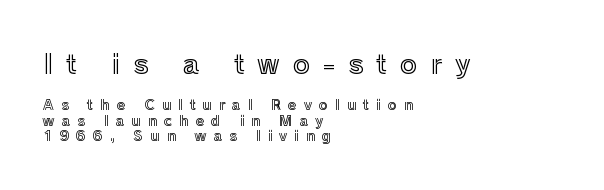
Compared with typical paragraphs, the rows here are closer together. Reading top to bottom, the characters get smaller at the block break. Posture: vertical. Look at the tracking — it's clearly loosened, letters drifting apart. No word sits above an underline.
